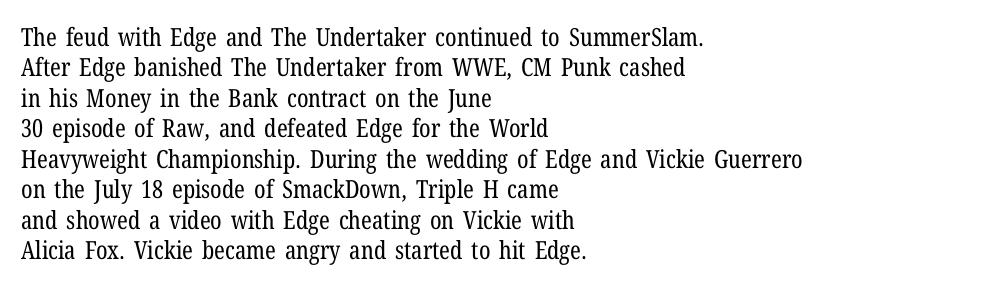
The image shows 25 px text type, upright; set left-aligned, line spacing 1.22x, normal letter spacing, not underlined.
